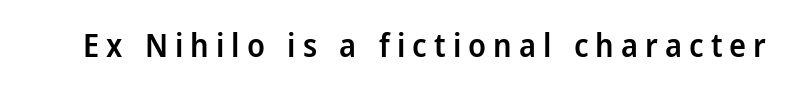
The image shows 32 px semibold sans-serif type, upright; set unusually wide letter spacing (+0.22 em), not underlined; low stroke contrast and a medium x-height.
